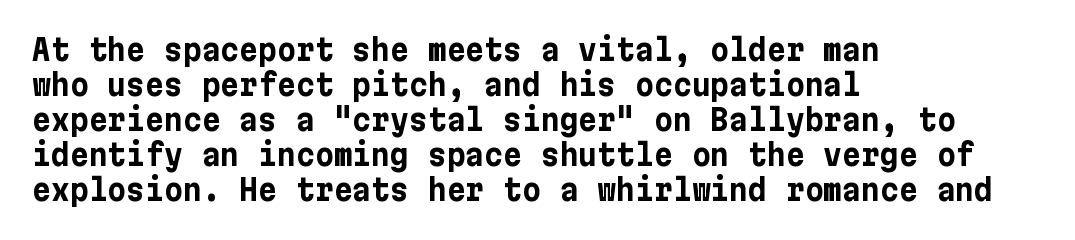
The image shows 29 px bold sans-serif type, upright; set left-aligned, line spacing 1.21x, normal letter spacing, not underlined; low stroke contrast and a medium x-height.
